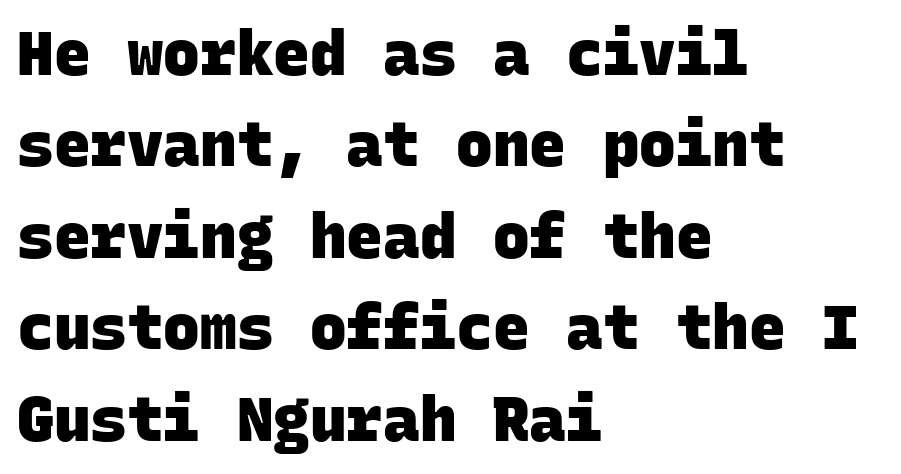
Nothing unusual about the tracking: characters are spaced as the font intends. The area under the type is left untouched. Line starts are locked; line ends wander. Spacing verdict: monospaced, one width for all characters. Regular leading.
